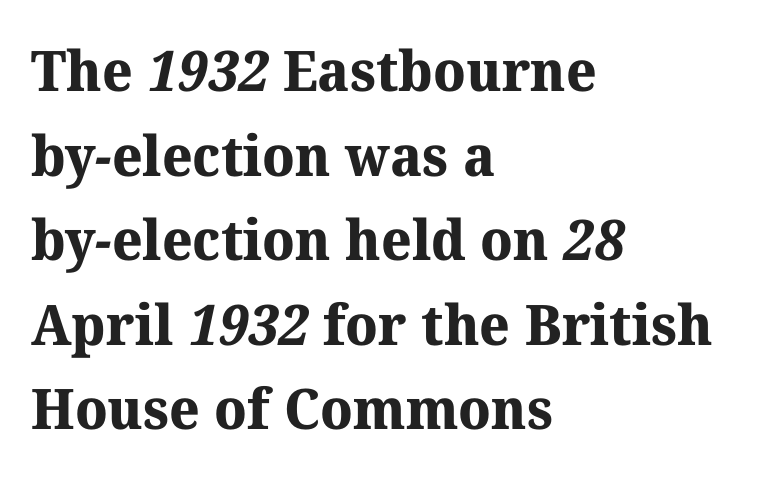
{"serif": "yes", "bold": "yes", "weight": "bold", "width": "normal", "stroke_contrast": "medium", "x_height": "medium", "monospaced": "no", "underline": "no", "align": "left", "line_spacing": "normal", "line_spacing_ratio": 1.51, "letter_spacing": "normal", "letter_spacing_em": 0.0, "glyph_px": 56}
